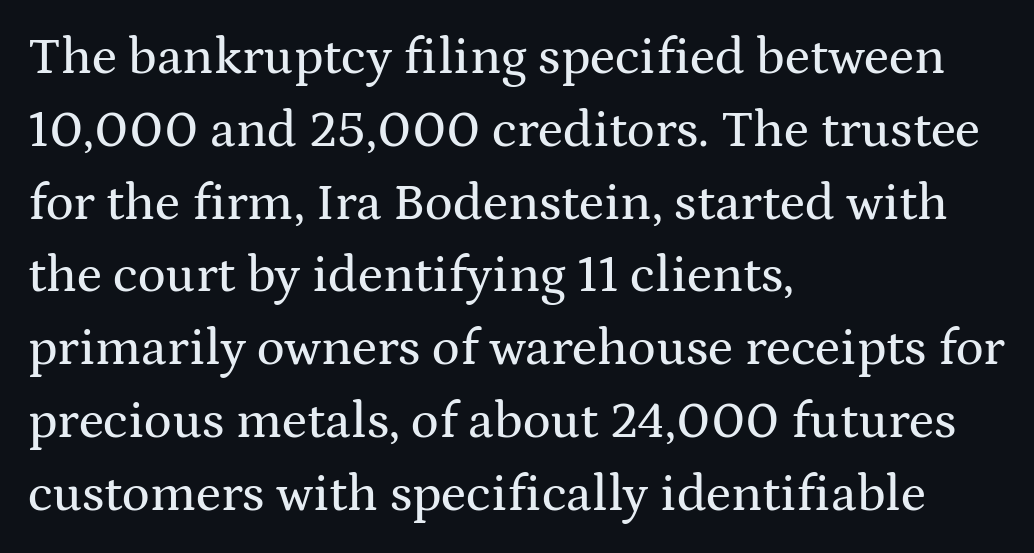
Q: Is the text italic (slanted)? A: No, it is upright.
Q: Is the typeface a serif or a sans-serif typeface? A: Serif.
Q: Is the text underlined? A: No.
Q: How is the paragraph aligned? A: Left-aligned.
Q: Is the spacing between letters normal or unusually wide? A: Normal.
Q: Is the spacing between lines tight, normal or loose? A: Normal.
Q: Width (condensed, normal, or wide)? A: Wide.
Q: Stroke contrast? A: Medium.
Q: x-height? A: Medium.
Q: Monospaced? A: No.
